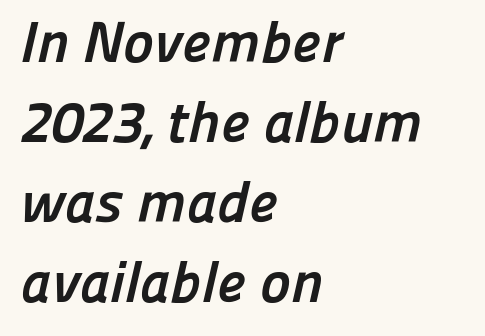
{"serif": "no", "bold": "yes", "weight": "semibold", "width": "normal", "stroke_contrast": "low", "x_height": "medium", "monospaced": "no", "underline": "no", "align": "left", "line_spacing": "normal", "line_spacing_ratio": 1.38, "letter_spacing": "normal", "letter_spacing_em": 0.0, "glyph_px": 58}
